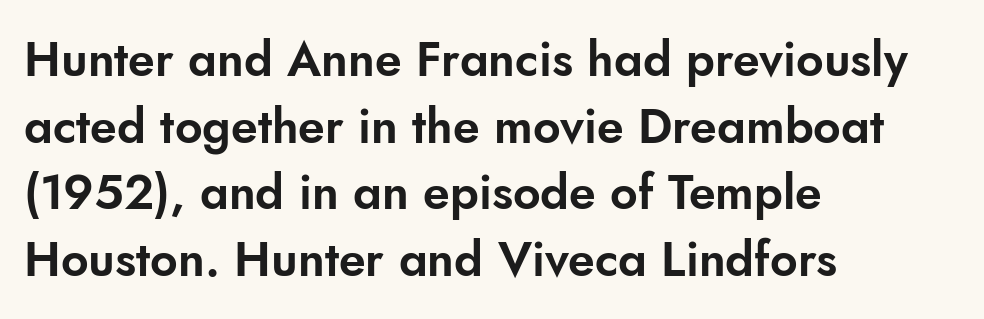
The face used here is proportionally spaced, like ordinary book or web type. Words float on clear page, feet unadorned. Nope, not italic — everything's standing straight. What kind of face is this? One without serifs — a sans. This sample is left-justified, so line endings fall wherever the words run out.
